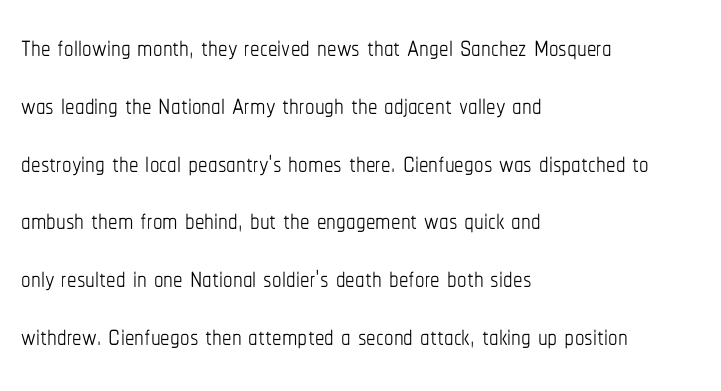
The image shows 38 px thin, condensed type, upright; set left-aligned, normal line spacing (1.52x), normal letter spacing, not underlined; low stroke contrast and a medium x-height.
